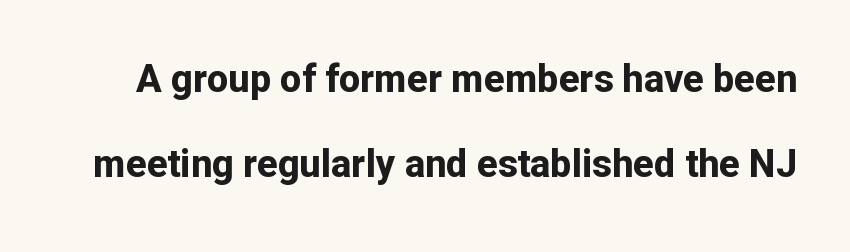
Q: Is the text bold? A: Yes.
Q: Is the text italic (slanted)? A: No, it is upright.
Q: Is the typeface a serif or a sans-serif typeface? A: Sans-serif.
Q: Is the text underlined? A: No.
Q: Is the spacing between letters normal or unusually wide? A: Normal.
Q: Is the spacing between lines tight, normal or loose? A: Loose.
Q: Width (condensed, normal, or wide)? A: Normal.
Q: Stroke contrast? A: Low.
Q: x-height? A: Medium.
Q: Monospaced? A: No.
